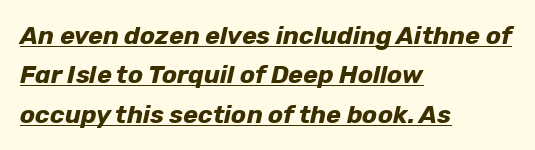
Q: Is the text bold? A: Yes.
Q: Is the text italic (slanted)? A: Yes, it leans right by about 12 degrees.
Q: Is the text underlined? A: Yes.
Q: How is the paragraph aligned? A: Left-aligned.
Q: Is the spacing between letters normal or unusually wide? A: Normal.
Q: Is the spacing between lines tight, normal or loose? A: Normal.
